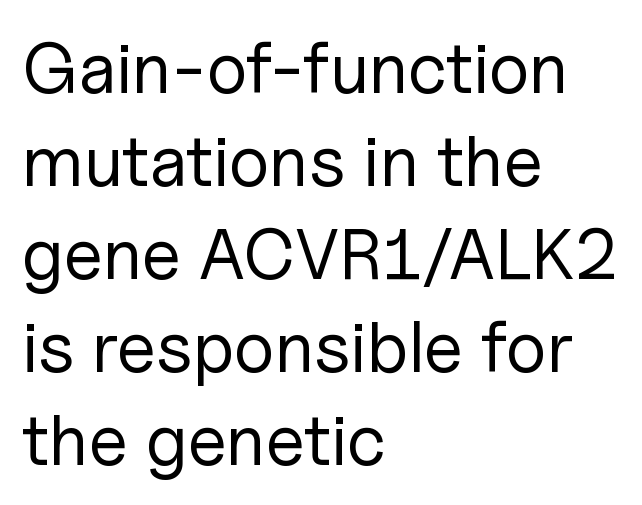
The image shows 72 px regular-weight sans-serif type, upright; set left-aligned, normal line spacing (1.29x), normal letter spacing, not underlined; low stroke contrast and a medium x-height.
